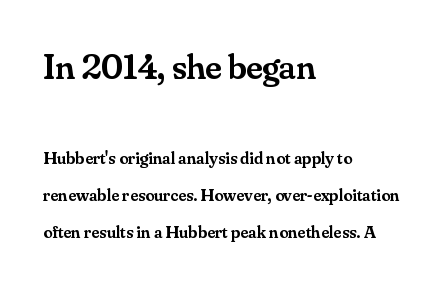
{"serif": "yes", "italic": "no", "bold": "semi", "weight": "semibold", "width": "normal", "stroke_contrast": "medium", "x_height": "small", "monospaced": "no", "underline": "no", "align": "left", "line_spacing": "loose", "line_spacing_ratio": 2.06, "letter_spacing": "normal", "letter_spacing_em": 0.0, "larger_block": "first", "size_ratio": 2.0, "glyph_px": 36}
